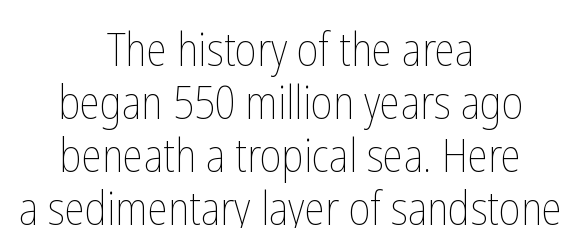
{"italic": "no", "bold": "no", "weight": "thin", "width": "condensed", "stroke_contrast": "low", "x_height": "medium", "monospaced": "no", "underline": "no", "align": "center", "line_spacing": "tight", "line_spacing_ratio": 1.15, "letter_spacing": "normal", "letter_spacing_em": 0.0, "glyph_px": 46}
